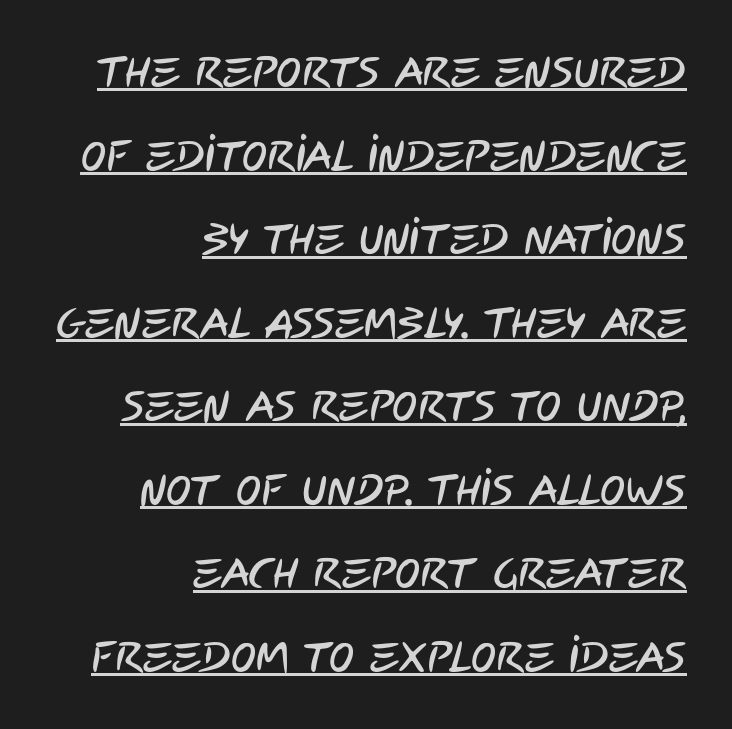
Q: Is the typeface a serif or a sans-serif typeface? A: Sans-serif.
Q: Is the text underlined? A: Yes.
Q: How is the paragraph aligned? A: Right-aligned.
Q: Is the spacing between letters normal or unusually wide? A: Normal.
Q: Is the spacing between lines tight, normal or loose? A: Loose.
Q: Width (condensed, normal, or wide)? A: Condensed.
Q: Stroke contrast? A: Low.
Q: x-height? A: Large.
Q: Monospaced? A: No.
